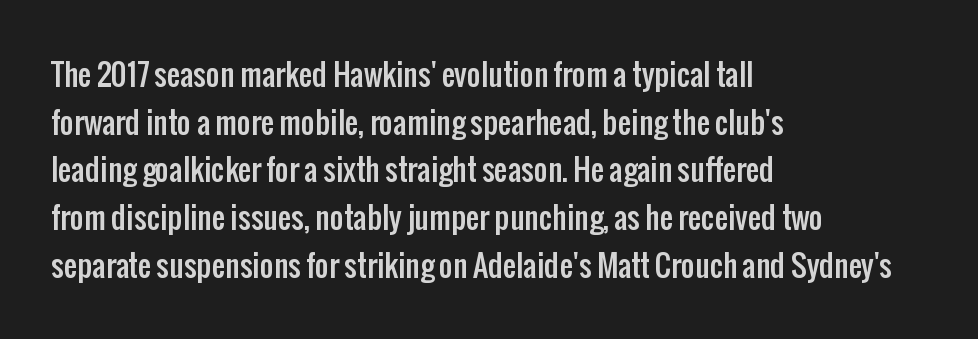
Q: Is the text italic (slanted)? A: No, it is upright.
Q: Is the typeface a serif or a sans-serif typeface? A: Sans-serif.
Q: Is the text underlined? A: No.
Q: How is the paragraph aligned? A: Left-aligned.
Q: Is the spacing between letters normal or unusually wide? A: Normal.
Q: Is the spacing between lines tight, normal or loose? A: Normal.
Q: Width (condensed, normal, or wide)? A: Condensed.
Q: Stroke contrast? A: Low.
Q: x-height? A: Medium.
Q: Monospaced? A: No.
